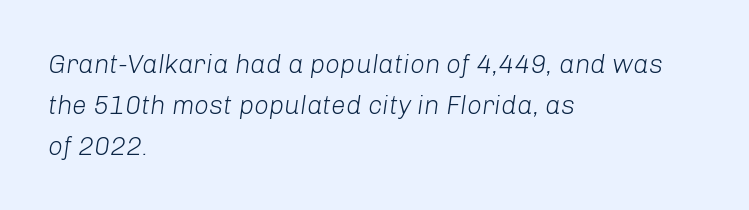
What's the leading like? Ordinary, nothing unusual. Slant detected: the letters are inclined. All the whitespace from short lines collects on the right. Each word holds together tightly as a unit, with standard inter-letter gaps.
